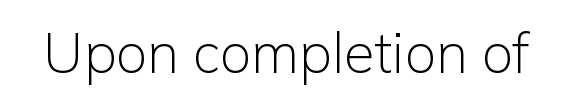
Q: Is the text bold? A: No.
Q: Is the text italic (slanted)? A: No, it is upright.
Q: Is the typeface a serif or a sans-serif typeface? A: Sans-serif.
Q: Is the text underlined? A: No.
Q: Is the spacing between letters normal or unusually wide? A: Normal.
Q: Width (condensed, normal, or wide)? A: Normal.
Q: Stroke contrast? A: Low.
Q: x-height? A: Medium.
Q: Monospaced? A: No.
